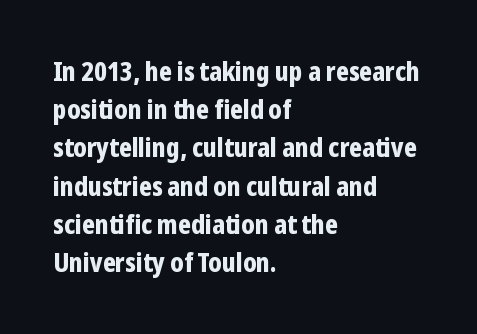
One glance says typical: line gaps are just what's usual. Students, note that the glyphs here touch the page at normal intervals. When letters stand straight like this, we call the style roman or upright. The string is rendered with underlining switched off. Casual observation: everything's shoved over to the left.
